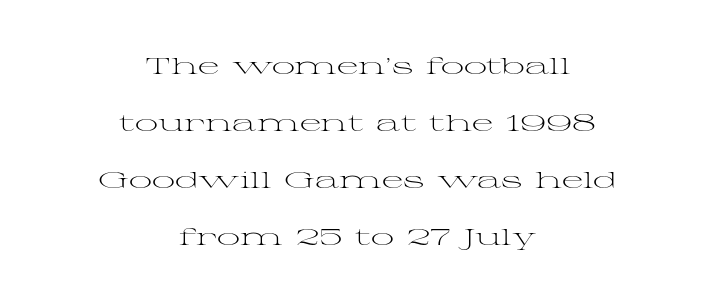
Q: Is the text bold? A: No.
Q: Is the text italic (slanted)? A: No, it is upright.
Q: Is the text underlined? A: No.
Q: How is the paragraph aligned? A: Centered.
Q: Is the spacing between letters normal or unusually wide? A: Normal.
Q: Is the spacing between lines tight, normal or loose? A: Loose.
